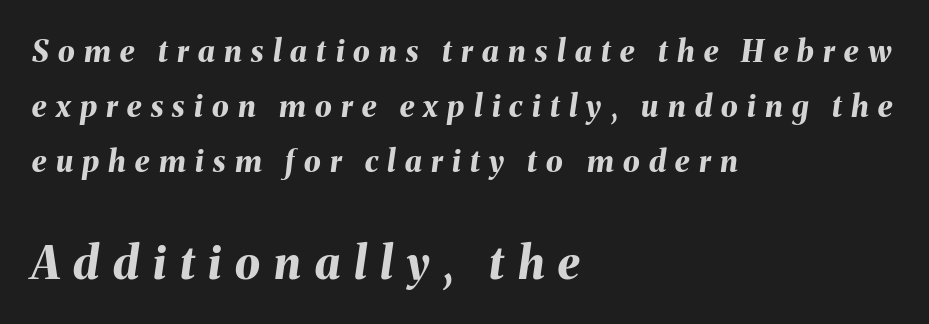
Q: Is the text bold? A: Yes.
Q: Is the text italic (slanted)? A: Yes, it leans right by about 8 degrees.
Q: Is the text underlined? A: No.
Q: How is the paragraph aligned? A: Left-aligned.
Q: Is the spacing between letters normal or unusually wide? A: Unusually wide.
Q: Which block of text is set in a larger size, the first (top) or the second (bottom)? A: The second (bottom) one.
Q: Width (condensed, normal, or wide)? A: Normal.
Q: Stroke contrast? A: Medium.
Q: x-height? A: Medium.
Q: Monospaced? A: No.
